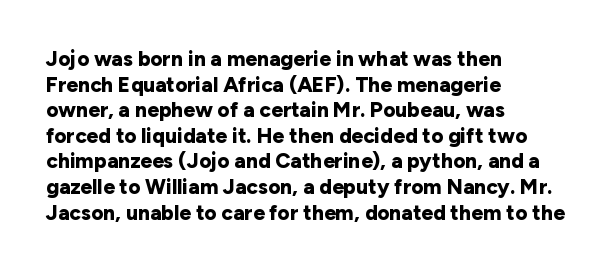
Is there any slant? The stems are plumb. The zone under the glyphs is completely vacant. Caption: bold face, heavy strokes. Each word holds together tightly as a unit, with standard inter-letter gaps. Does the copy run flush right? No — it runs flush left.
